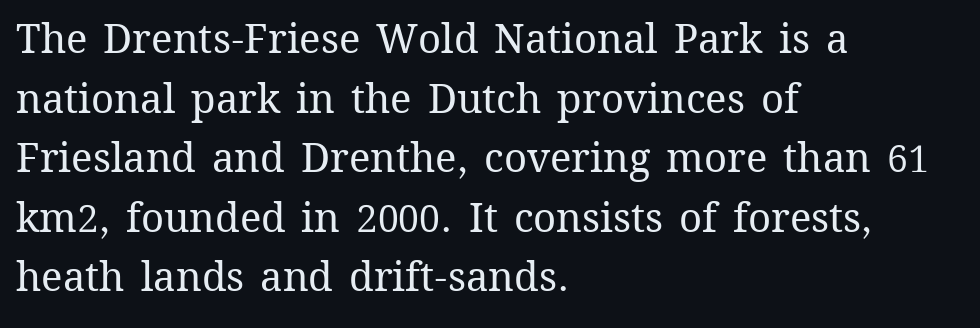
Q: Is the text bold? A: No.
Q: Is the text italic (slanted)? A: No, it is upright.
Q: Is the text underlined? A: No.
Q: How is the paragraph aligned? A: Left-aligned.
Q: Is the spacing between letters normal or unusually wide? A: Normal.
Q: Is the spacing between lines tight, normal or loose? A: Normal.
Q: Width (condensed, normal, or wide)? A: Normal.
Q: Stroke contrast? A: Medium.
Q: x-height? A: Medium.
Q: Monospaced? A: No.
